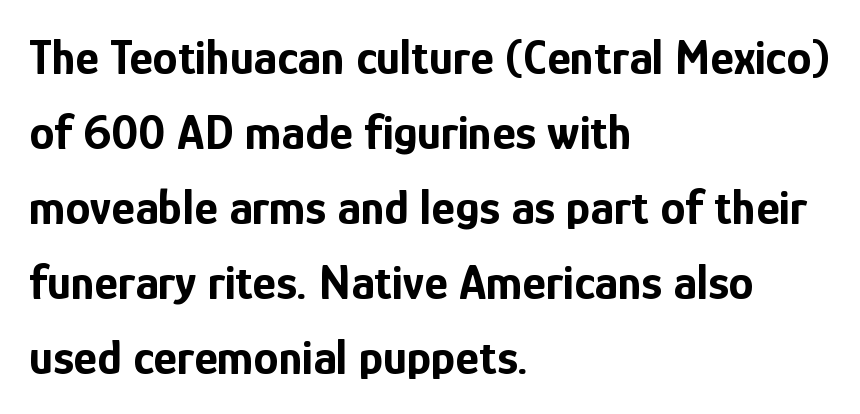
Upright lettering throughout. Descenders hang freely into open space. Each line starts at the same left margin while the right side varies. Standard letterfit; no display-style spreading of the glyphs.
